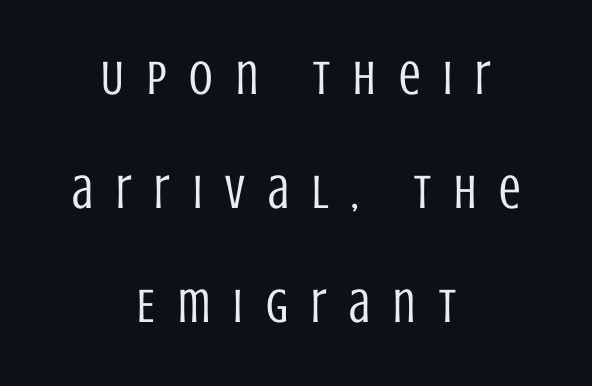
Spacing verdict: proportional, widths tailored to each character. The gaps between neighbouring characters are conspicuously large. No italicization has been applied; the sample stays upright. Weight: regular or lighter.
